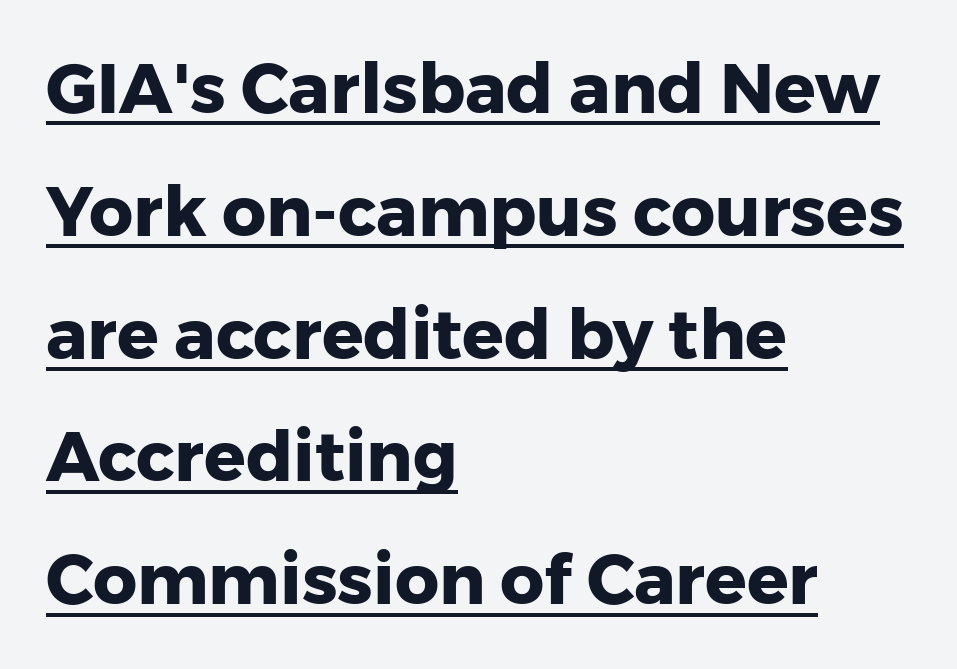
Q: Is the text bold? A: Yes.
Q: Is the text italic (slanted)? A: No, it is upright.
Q: Is the typeface a serif or a sans-serif typeface? A: Sans-serif.
Q: Is the text underlined? A: Yes.
Q: How is the paragraph aligned? A: Left-aligned.
Q: Is the spacing between letters normal or unusually wide? A: Normal.
Q: Width (condensed, normal, or wide)? A: Normal.
Q: Stroke contrast? A: Low.
Q: x-height? A: Medium.
Q: Monospaced? A: No.
